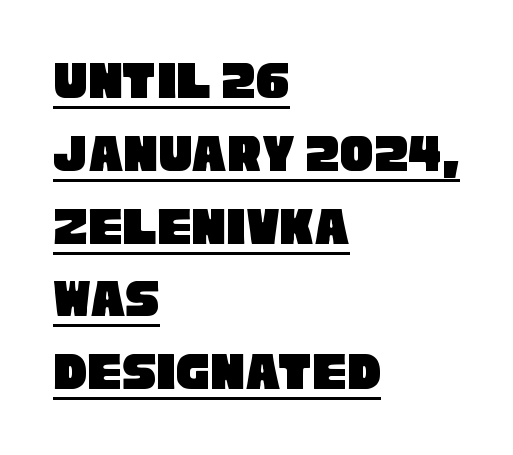
Q: Is the typeface a serif or a sans-serif typeface? A: Sans-serif.
Q: Is the text underlined? A: Yes.
Q: How is the paragraph aligned? A: Left-aligned.
Q: Is the spacing between letters normal or unusually wide? A: Normal.
Q: Is the spacing between lines tight, normal or loose? A: Normal.
Q: Width (condensed, normal, or wide)? A: Condensed.
Q: Stroke contrast? A: Low.
Q: x-height? A: Large.
Q: Monospaced? A: No.
